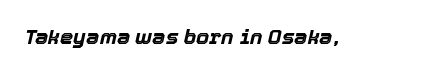
Q: Is the text bold? A: Yes.
Q: Is the text italic (slanted)? A: Yes, it leans right by about 12 degrees.
Q: Is the text underlined? A: No.
Q: Is the spacing between letters normal or unusually wide? A: Normal.
